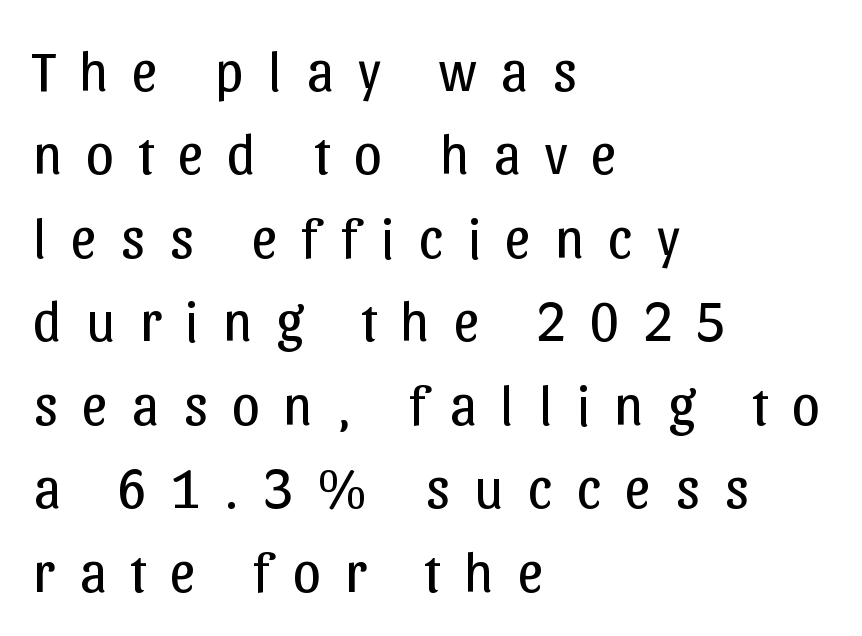
Tall strokes in this sample are plumb rather than angled. Stroke mass is kept to a normal reading level or below. Proportional: the letters do not fall into vertical columns. Compared with typical body copy, the letter spacing here is much looser.
